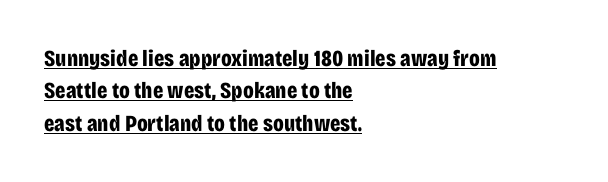
Q: Is the text bold? A: Yes.
Q: Is the text italic (slanted)? A: No, it is upright.
Q: Is the text underlined? A: Yes.
Q: How is the paragraph aligned? A: Left-aligned.
Q: Is the spacing between letters normal or unusually wide? A: Normal.
Q: Is the spacing between lines tight, normal or loose? A: Normal.
